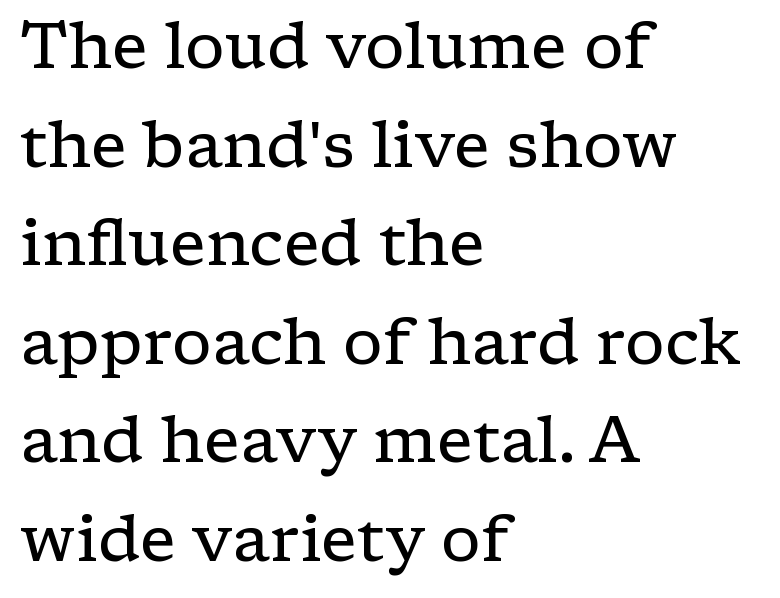
Every character sits straight up, as roman type does. Counters stay open thanks to moderate or lighter strokes. Check under the words: just untouched page. Students, note that the glyphs here touch the page at normal intervals. The rendering anchors every line to the left-hand side.
